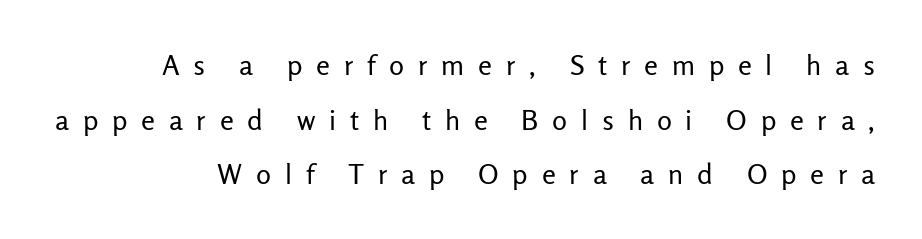
{"serif": "no", "italic": "no", "bold": "no", "weight": "regular", "width": "normal", "stroke_contrast": "low", "x_height": "medium", "monospaced": "no", "underline": "no", "align": "right", "line_spacing": "loose", "line_spacing_ratio": 1.95, "letter_spacing": "wide", "letter_spacing_em": 0.49, "glyph_px": 28}
